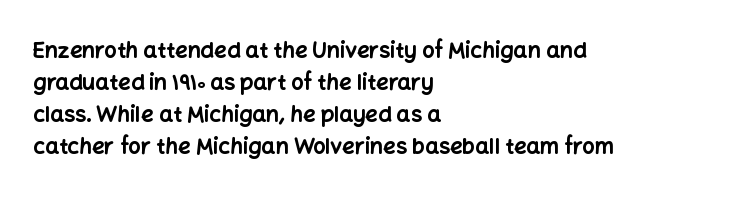
The image shows 22 px bold type, upright; set left-aligned, normal line spacing (1.45x), normal letter spacing, not underlined.
